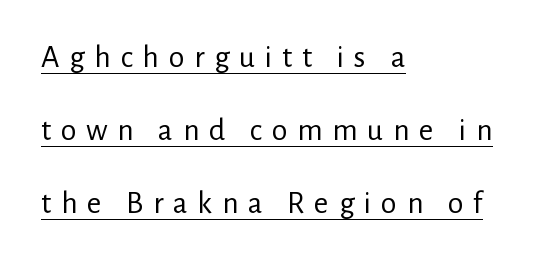
The image shows 32 px regular-weight sans-serif type, upright; set left-aligned, loose line spacing (2.28x), unusually wide letter spacing (+0.3 em), underlined; low stroke contrast and a medium x-height.
